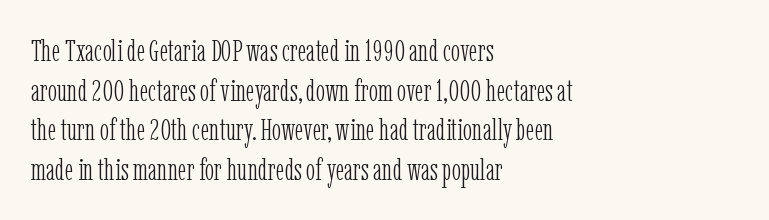
The passage shown has conventional tracking throughout. The face looks like a standard text weight, possibly lighter. Quick note: not italic, upright. Caption: multi-line text, flush left, ragged right. The type family on display is of the serif kind. Descenders are the only things crossing below the line.
